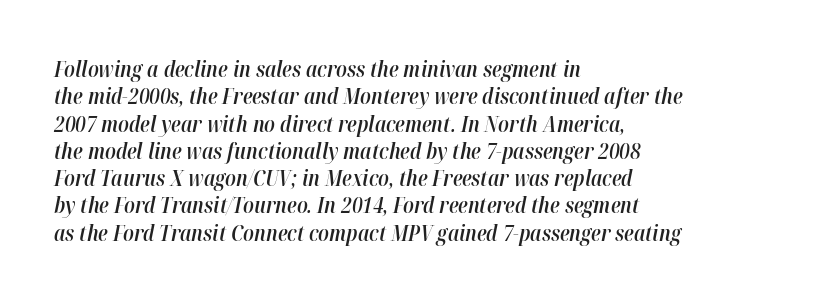
Q: Is the text bold? A: Semi-bold.
Q: Is the text italic (slanted)? A: Yes, it leans right by about 12 degrees.
Q: Is the text underlined? A: No.
Q: How is the paragraph aligned? A: Left-aligned.
Q: Is the spacing between letters normal or unusually wide? A: Normal.
Q: Is the spacing between lines tight, normal or loose? A: Normal.
